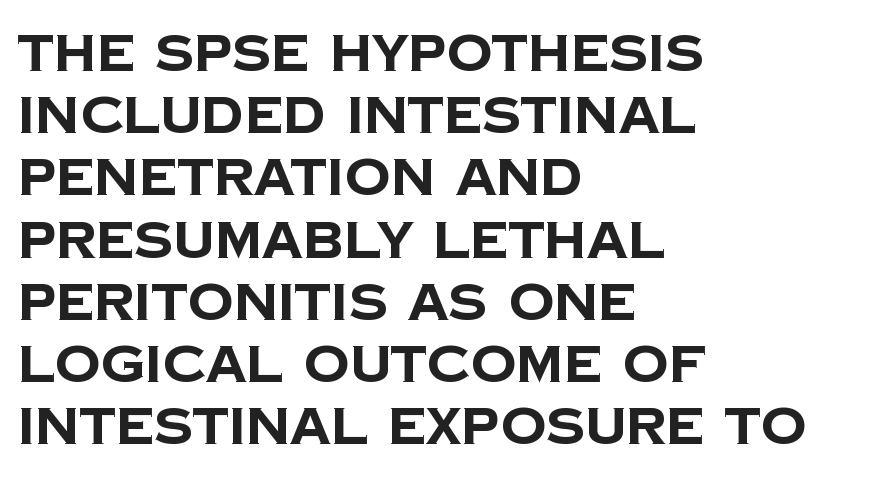
The image shows 51 px bold sans-serif type; set left-aligned, line spacing 1.22x, normal letter spacing, not underlined; low stroke contrast and a large x-height.
